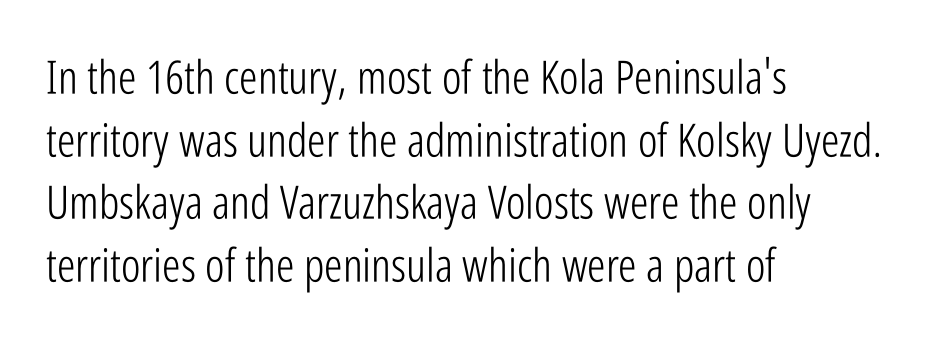
The image shows 46 px light, condensed sans-serif type, upright; set left-aligned, normal line spacing (1.36x), normal letter spacing, not underlined; low stroke contrast and a medium x-height.
